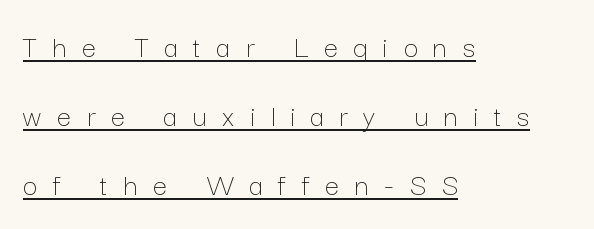
The image shows 32 px thin type, upright; set left-aligned, loose line spacing (2.16x), unusually wide letter spacing (+0.49 em), underlined; low stroke contrast and a medium x-height.
